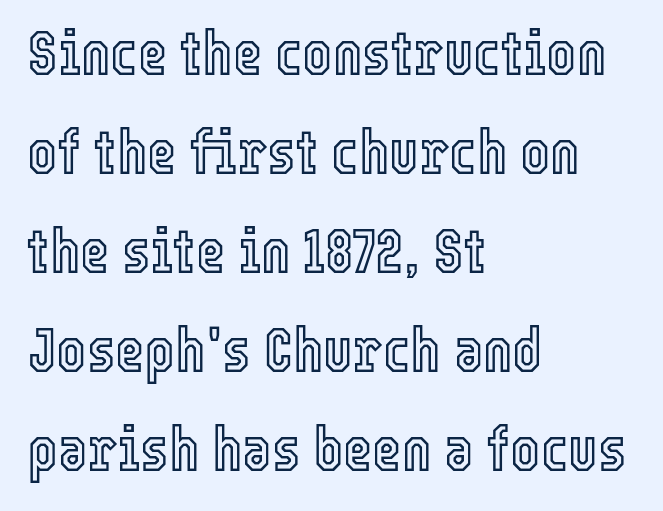
The image shows 63 px condensed type, upright; set left-aligned, normal line spacing (1.57x), normal letter spacing, not underlined; a medium x-height.
